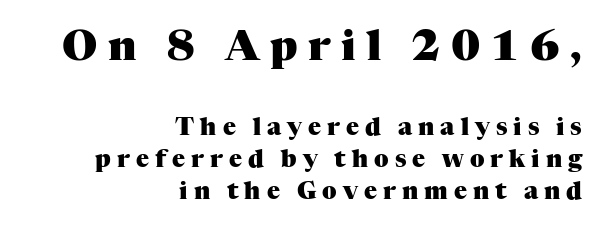
A full-strength bold gives these letters their thick strokes. Posture: straight, roman, zero tilt. The lines sit at an ordinary, default distance from one another. A typesetter would call this proportional, since set widths differ per character. In CSS terms this would be text-align: right.
